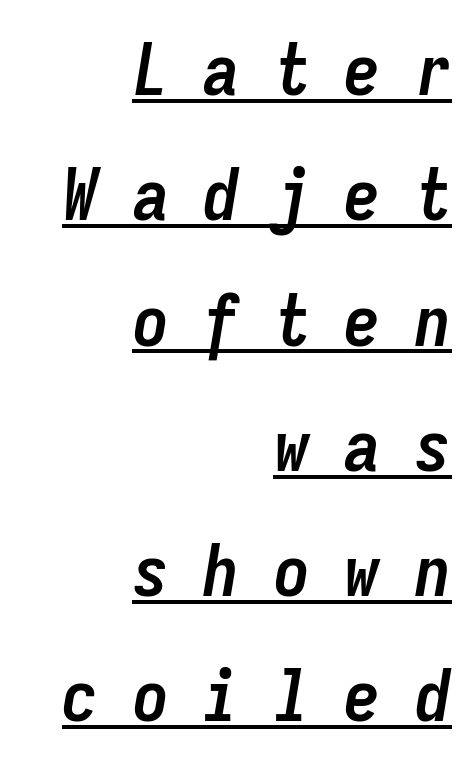
Q: Is the text bold? A: Yes.
Q: Is the text italic (slanted)? A: Yes, it leans right by about 9 degrees.
Q: Is the text underlined? A: Yes.
Q: How is the paragraph aligned? A: Right-aligned.
Q: Is the spacing between letters normal or unusually wide? A: Unusually wide.
Q: Width (condensed, normal, or wide)? A: Condensed.
Q: Stroke contrast? A: Low.
Q: x-height? A: Medium.
Q: Monospaced? A: Yes.
